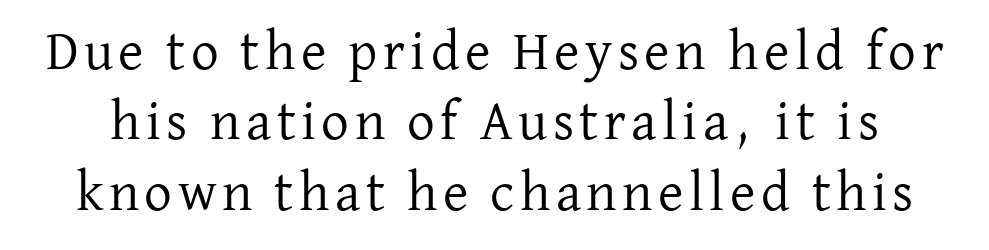
{"serif": "yes", "italic": "no", "bold": "no", "weight": "regular", "width": "normal", "stroke_contrast": "low", "x_height": "medium", "monospaced": "no", "underline": "no", "line_spacing": "normal", "line_spacing_ratio": 1.28, "glyph_px": 55}
